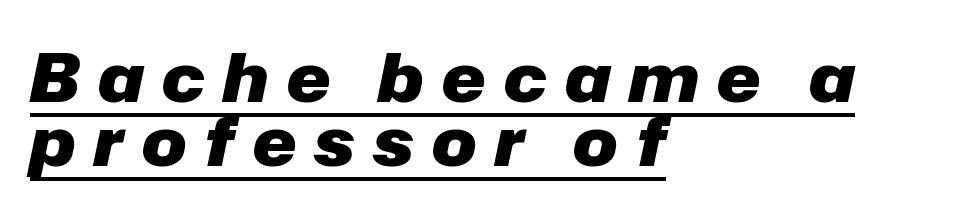
Quick note: italic. These lines huddle together more closely than default settings would place them. Line beginnings align vertically; line endings do not. Character widths vary here, with narrow letters taking less room than wide ones. The specimen includes a rule beneath the text block's lines.
